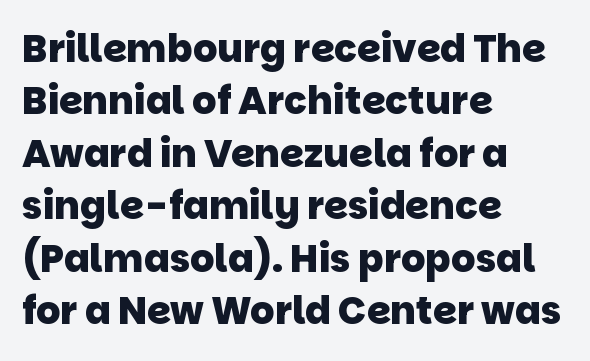
{"serif": "no", "bold": "yes", "weight": "heavy", "width": "normal", "stroke_contrast": "low", "x_height": "large", "monospaced": "no", "underline": "no", "align": "left", "line_spacing": "normal", "line_spacing_ratio": 1.38, "letter_spacing": "normal", "letter_spacing_em": 0.0, "glyph_px": 38}
